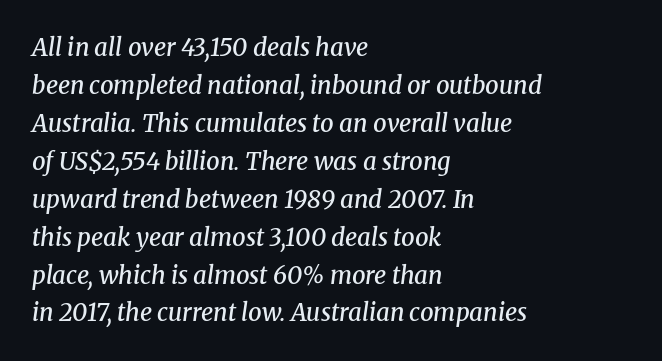
{"italic": "yes", "lean": "right", "slant_degrees": 8, "bold": "semi", "underline": "no", "align": "left", "line_spacing": "normal", "line_spacing_ratio": 1.58, "letter_spacing": "normal", "letter_spacing_em": 0.0, "glyph_px": 24}
